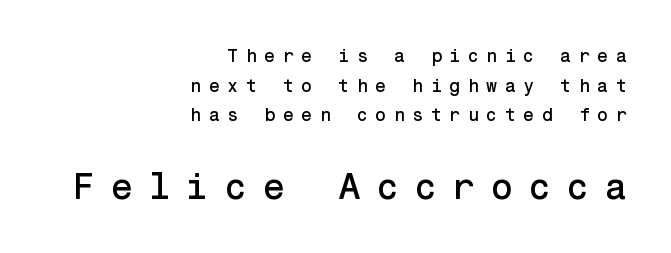
{"serif": "no", "italic": "no", "width": "normal", "stroke_contrast": "low", "x_height": "medium", "underline": "no", "align": "right", "line_spacing": "normal", "line_spacing_ratio": 1.65, "letter_spacing": "wide", "letter_spacing_em": 0.41, "larger_block": "second", "size_ratio": 2.06, "glyph_px": 37}
